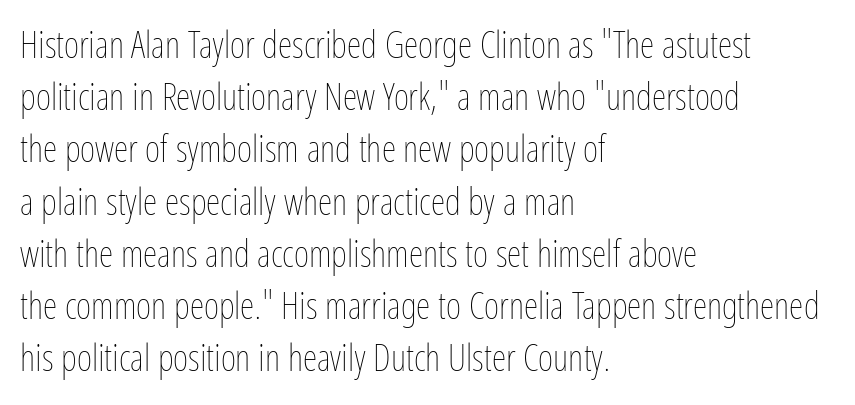
{"italic": "no", "bold": "no", "weight": "thin", "width": "condensed", "stroke_contrast": "low", "x_height": "medium", "monospaced": "no", "underline": "no", "align": "left", "line_spacing": "normal", "line_spacing_ratio": 1.41, "letter_spacing": "normal", "letter_spacing_em": 0.0, "glyph_px": 37}
